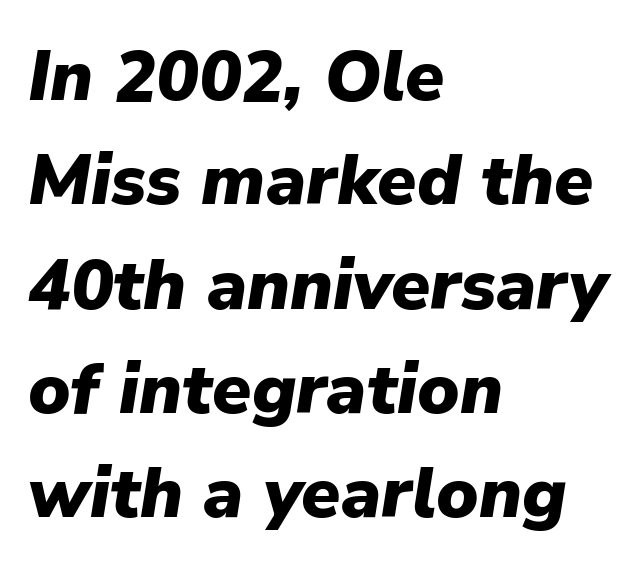
The image shows 71 px heavy type, italic (leaning right); set left-aligned, normal line spacing (1.47x), normal letter spacing, not underlined; low stroke contrast and a medium x-height.
